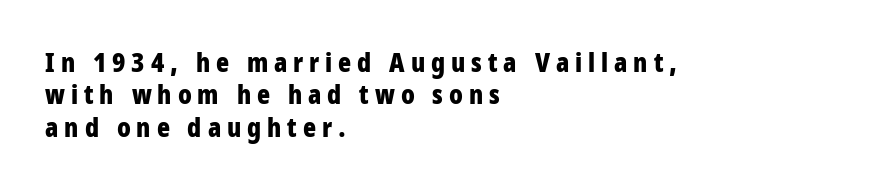
{"italic": "no", "bold": "yes", "underline": "no", "align": "left", "line_spacing_ratio": 1.2, "letter_spacing": "wide", "letter_spacing_em": 0.22, "glyph_px": 27}
